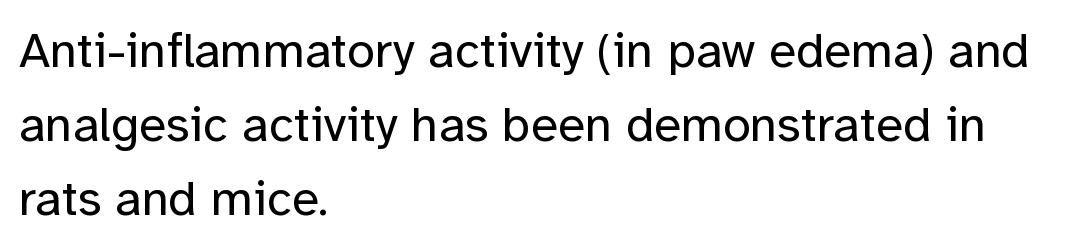
Q: Is the text bold? A: No.
Q: Is the text italic (slanted)? A: No, it is upright.
Q: Is the typeface a serif or a sans-serif typeface? A: Sans-serif.
Q: Is the text underlined? A: No.
Q: How is the paragraph aligned? A: Left-aligned.
Q: Is the spacing between letters normal or unusually wide? A: Normal.
Q: Is the spacing between lines tight, normal or loose? A: Normal.
Q: Width (condensed, normal, or wide)? A: Normal.
Q: Stroke contrast? A: Low.
Q: x-height? A: Medium.
Q: Monospaced? A: No.
